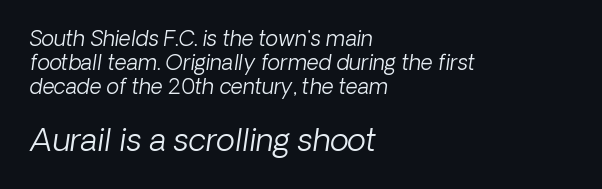
Q: Is the text bold? A: No.
Q: Is the typeface a serif or a sans-serif typeface? A: Sans-serif.
Q: Is the text underlined? A: No.
Q: How is the paragraph aligned? A: Left-aligned.
Q: Is the spacing between letters normal or unusually wide? A: Normal.
Q: Is the spacing between lines tight, normal or loose? A: Tight.
Q: Which block of text is set in a larger size, the first (top) or the second (bottom)? A: The second (bottom) one.
Q: Width (condensed, normal, or wide)? A: Normal.
Q: Stroke contrast? A: Low.
Q: x-height? A: Medium.
Q: Monospaced? A: No.
